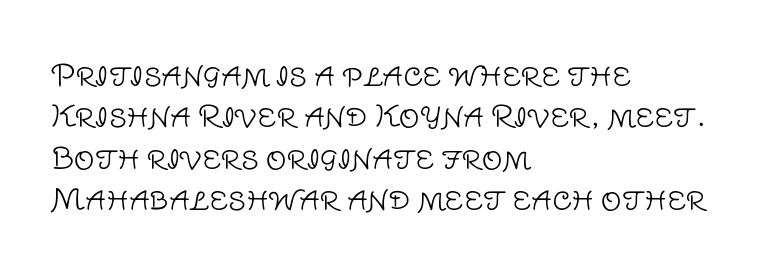
Quick note: interline space is typical. This sample has the flowing, uneven cadence of proportional lettering. Caption: standard tracking, unaltered. Classification — sans serif. Left-aligned paragraph, ragged on the right.
